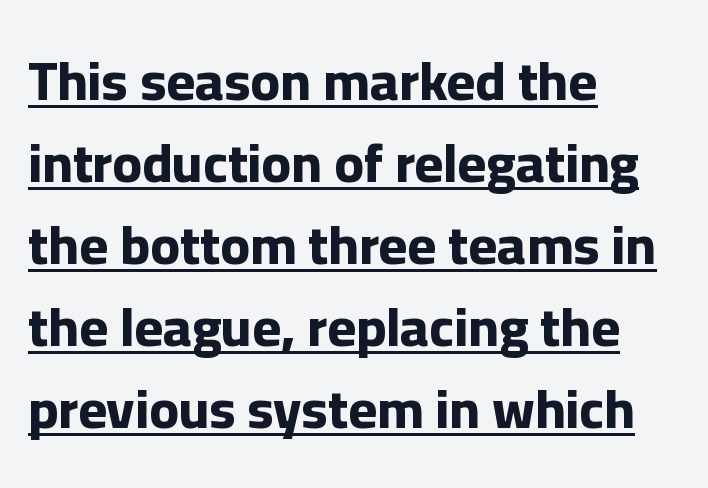
Q: Is the text bold? A: Yes.
Q: Is the text italic (slanted)? A: No, it is upright.
Q: Is the typeface a serif or a sans-serif typeface? A: Sans-serif.
Q: Is the text underlined? A: Yes.
Q: How is the paragraph aligned? A: Left-aligned.
Q: Is the spacing between letters normal or unusually wide? A: Normal.
Q: Is the spacing between lines tight, normal or loose? A: Normal.
Q: Width (condensed, normal, or wide)? A: Normal.
Q: Stroke contrast? A: Low.
Q: x-height? A: Medium.
Q: Monospaced? A: No.
